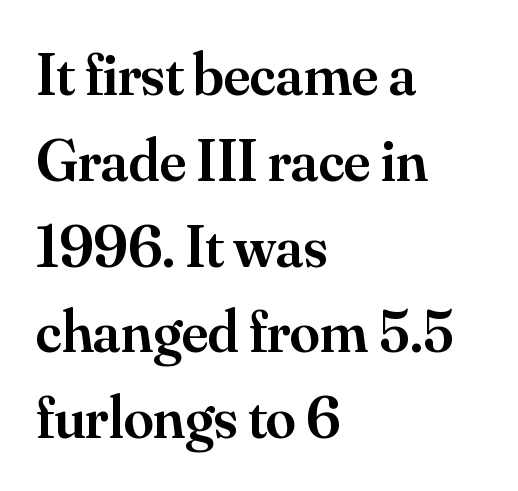
Nobody touched the tracking dial on this one. Has an underline been added? It has not. Ascenders rise straight up at ninety degrees. How heavy is the stroke? Medium-heavy — a semibold, shy of bold. The face used here is proportionally spaced, like ordinary book or web type.
